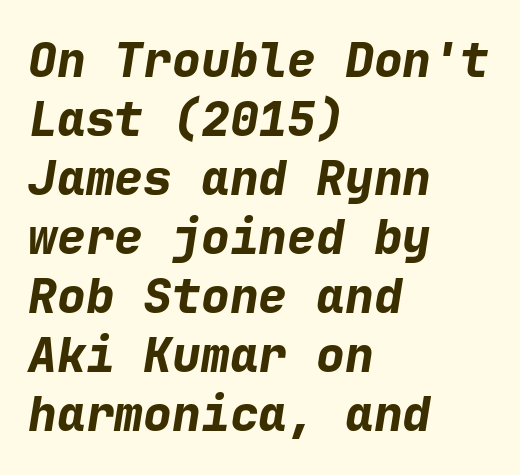
Q: Is the text bold? A: Yes.
Q: Is the text italic (slanted)? A: Yes, it leans right by about 9 degrees.
Q: Is the text underlined? A: No.
Q: How is the paragraph aligned? A: Left-aligned.
Q: Is the spacing between letters normal or unusually wide? A: Normal.
Q: Width (condensed, normal, or wide)? A: Normal.
Q: Stroke contrast? A: Low.
Q: x-height? A: Medium.
Q: Monospaced? A: Yes.
